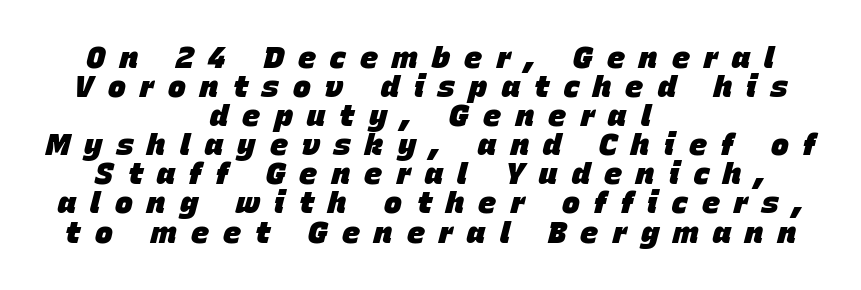
Q: Is the text bold? A: Yes.
Q: Is the text italic (slanted)? A: Yes, it leans right by about 15 degrees.
Q: Is the text underlined? A: No.
Q: How is the paragraph aligned? A: Centered.
Q: Is the spacing between letters normal or unusually wide? A: Unusually wide.
Q: Is the spacing between lines tight, normal or loose? A: Tight.
Q: Width (condensed, normal, or wide)? A: Normal.
Q: Stroke contrast? A: Low.
Q: x-height? A: Large.
Q: Monospaced? A: No.
